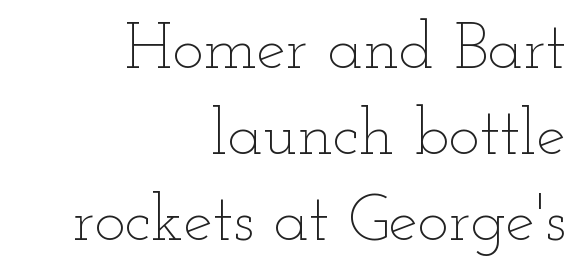
What's the leading like? Ordinary, nothing unusual. Is the block centered? No — it sits flush against the right margin. Characters follow at the spacing the type designer built in. These glyphs show unthickened strokes, regular width or finer.
